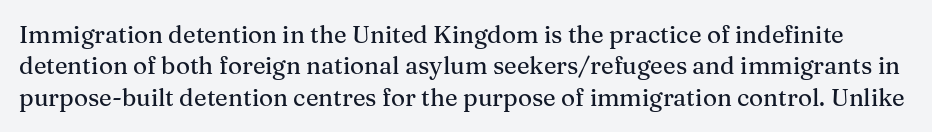
Q: Is the text italic (slanted)? A: No, it is upright.
Q: Is the text underlined? A: No.
Q: Is the spacing between letters normal or unusually wide? A: Normal.
Q: Is the spacing between lines tight, normal or loose? A: Normal.
